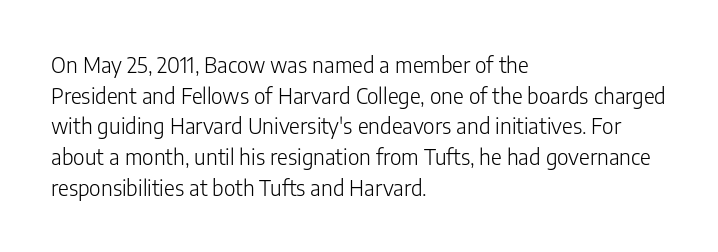
Q: Is the text bold? A: No.
Q: Is the text italic (slanted)? A: No, it is upright.
Q: Is the text underlined? A: No.
Q: How is the paragraph aligned? A: Left-aligned.
Q: Is the spacing between letters normal or unusually wide? A: Normal.
Q: Is the spacing between lines tight, normal or loose? A: Normal.
